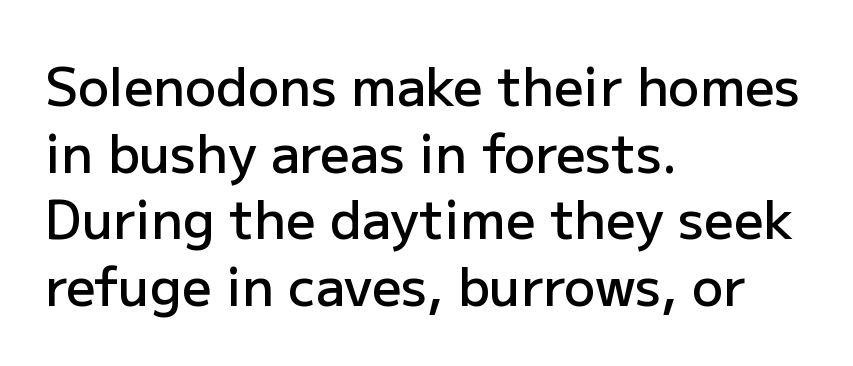
{"serif": "no", "italic": "no", "bold": "semi", "weight": "semibold", "width": "normal", "stroke_contrast": "low", "x_height": "medium", "monospaced": "no", "underline": "no", "align": "left", "line_spacing": "normal", "line_spacing_ratio": 1.28, "letter_spacing": "normal", "letter_spacing_em": 0.0, "glyph_px": 52}
